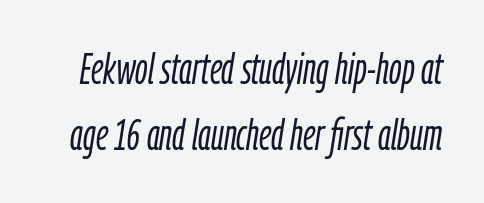
Slanted lettering throughout. Any mark beneath the type? The region is blank. These lines sit exactly where default settings would place them. Nobody touched the tracking dial on this one. Each stroke keeps to a modest, everyday thickness or less.
